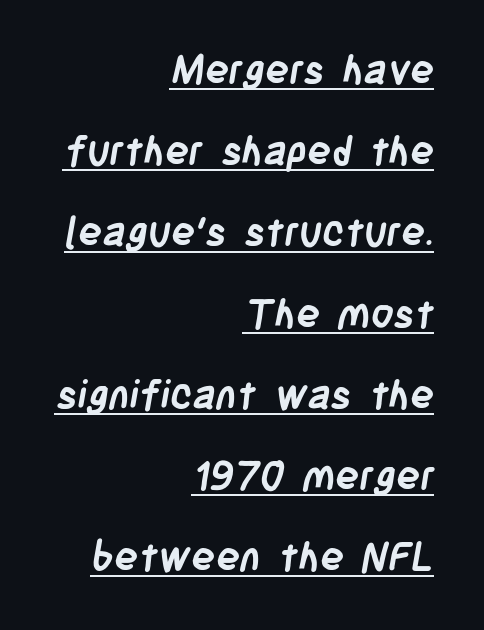
{"serif": "no", "bold": "yes", "weight": "semibold", "width": "condensed", "stroke_contrast": "low", "x_height": "large", "monospaced": "no", "underline": "yes", "align": "right", "line_spacing": "loose", "line_spacing_ratio": 2.03, "letter_spacing": "normal", "letter_spacing_em": 0.0, "glyph_px": 40}
